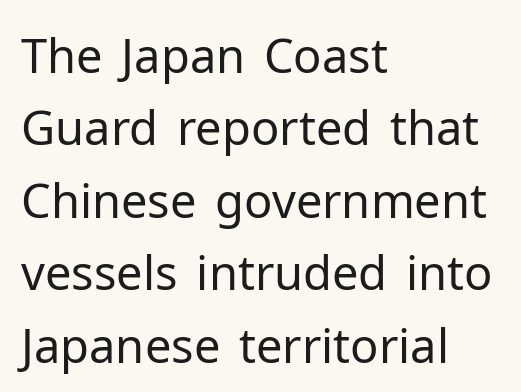
Q: Is the text bold? A: No.
Q: Is the text italic (slanted)? A: No, it is upright.
Q: Is the typeface a serif or a sans-serif typeface? A: Sans-serif.
Q: Is the text underlined? A: No.
Q: How is the paragraph aligned? A: Left-aligned.
Q: Is the spacing between letters normal or unusually wide? A: Normal.
Q: Is the spacing between lines tight, normal or loose? A: Normal.
Q: Width (condensed, normal, or wide)? A: Normal.
Q: Stroke contrast? A: Low.
Q: x-height? A: Medium.
Q: Monospaced? A: No.
